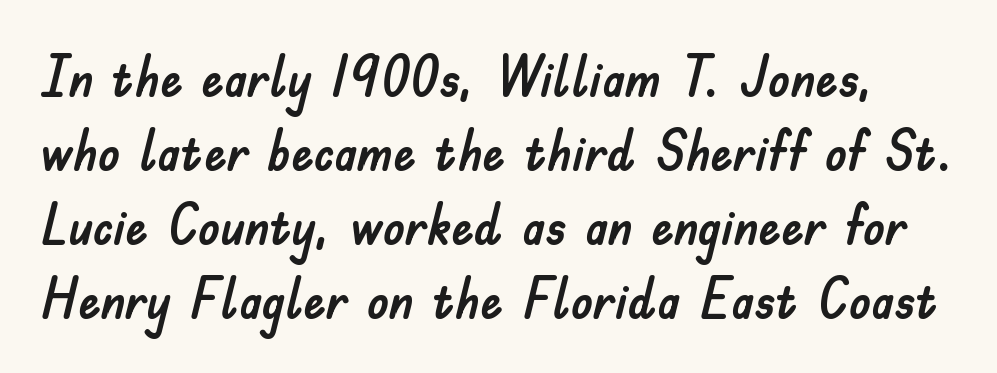
Q: Is the text italic (slanted)? A: Yes.
Q: Is the typeface a serif or a sans-serif typeface? A: Sans-serif.
Q: Is the text underlined? A: No.
Q: Is the spacing between letters normal or unusually wide? A: Normal.
Q: Is the spacing between lines tight, normal or loose? A: Normal.
Q: Width (condensed, normal, or wide)? A: Normal.
Q: Stroke contrast? A: Low.
Q: x-height? A: Small.
Q: Monospaced? A: No.
